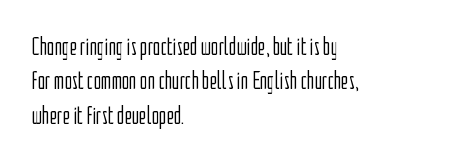
Q: Is the text bold? A: No.
Q: Is the text italic (slanted)? A: No, it is upright.
Q: Is the text underlined? A: No.
Q: How is the paragraph aligned? A: Left-aligned.
Q: Is the spacing between letters normal or unusually wide? A: Normal.
Q: Is the spacing between lines tight, normal or loose? A: Normal.
